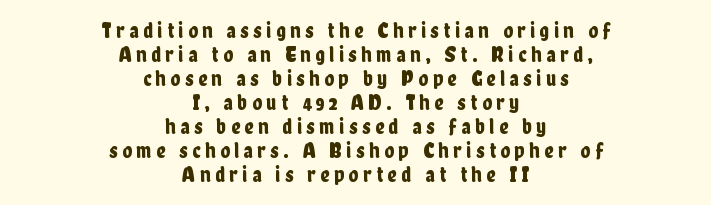
Q: Is the text italic (slanted)? A: No, it is upright.
Q: Is the text underlined? A: No.
Q: How is the paragraph aligned? A: Centered.
Q: Is the spacing between letters normal or unusually wide? A: Unusually wide.
Q: Is the spacing between lines tight, normal or loose? A: Tight.
